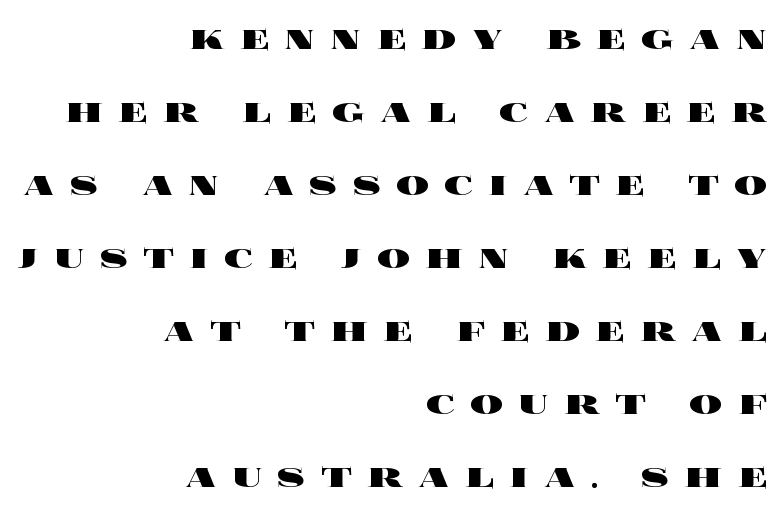
{"italic": "no", "bold": "yes", "weight": "heavy", "width": "wide", "x_height": "large", "monospaced": "no", "underline": "no", "align": "right", "line_spacing_ratio": 1.78, "letter_spacing": "wide", "letter_spacing_em": 0.37, "glyph_px": 41}
